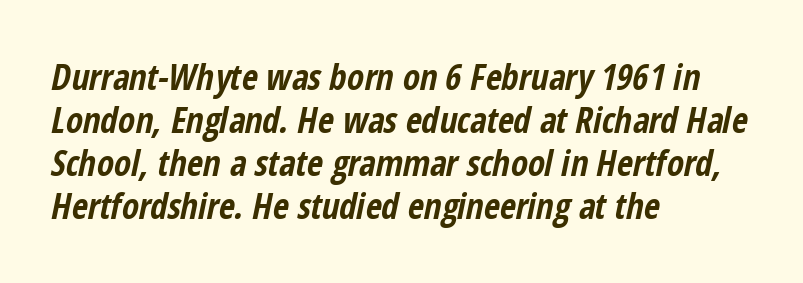
Compared with typical body copy, the letter spacing here is the same. The strokes are fattened all the way to bold. It's the slanting kind of type. Think of a printed novel: that variable character pitch is what you see here. The lines are quadded left.
